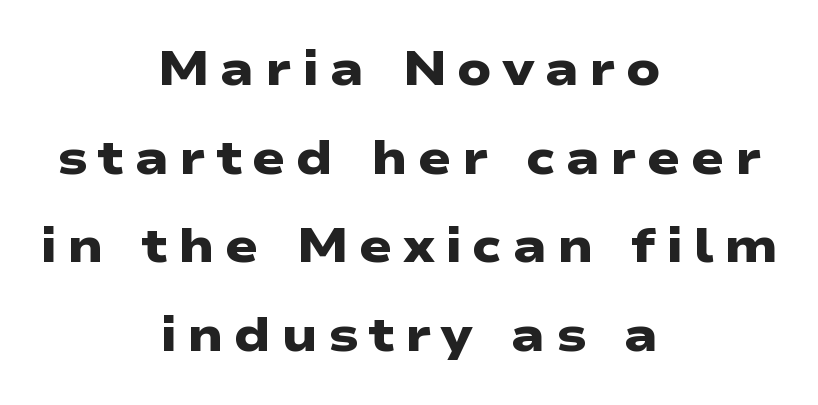
{"serif": "no", "bold": "yes", "weight": "heavy", "width": "wide", "stroke_contrast": "low", "x_height": "medium", "monospaced": "no", "underline": "no", "align": "center", "line_spacing_ratio": 1.81, "letter_spacing": "wide", "letter_spacing_em": 0.21, "glyph_px": 49}
